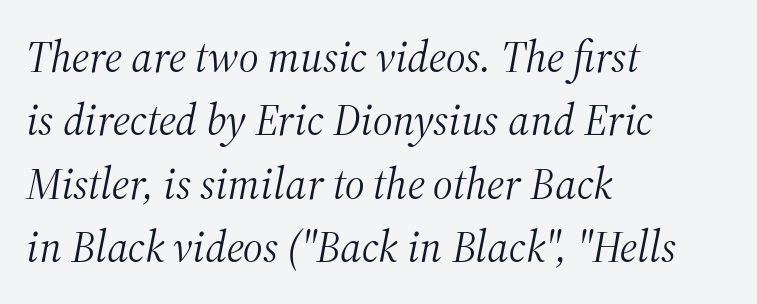
Only glyphs here, with clear space below each row. You could not count columns in this text — the font is proportionally spaced. This is serif lettering, the kind often seen in printed books. The passage shown has conventional tracking throughout. Notice how the stems are inclined rather than vertical — that's the hallmark of italics. The compositor pushed each line to the left boundary.
